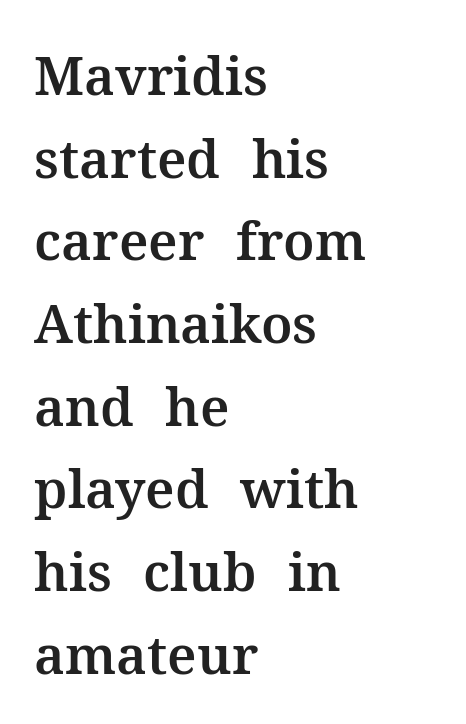
Reading down the column, the eye jumps a familiar distance to each next line. This rendering employs a face with finishing strokes, i.e., a serif. The gap between lines stays unmarked. Is there any slant? The stems are plumb. Letter spacing: default.
